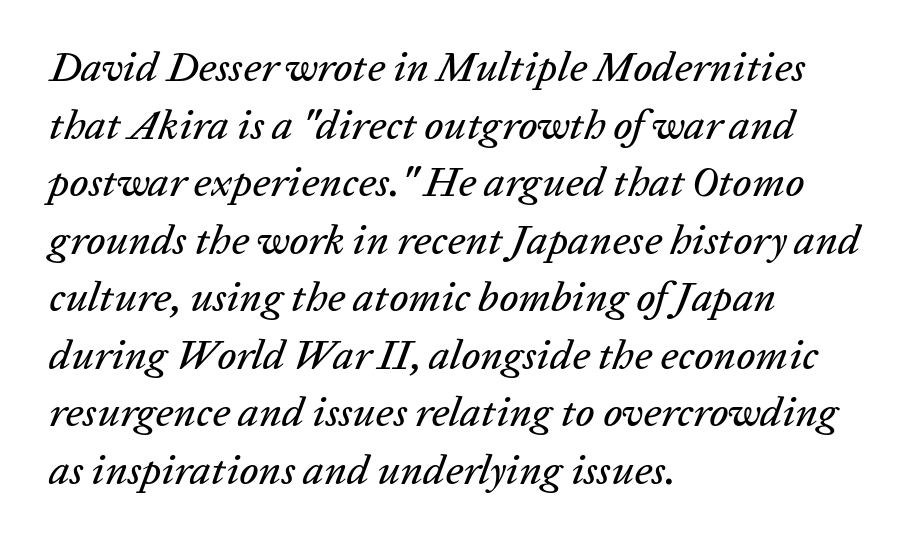
Any mark beneath the type? The region is blank. Between one letter and the next there's only the usual sliver of space. Is this a fixed-width face? No — the glyphs have proportional, varying widths. Typeset ragged right — the left edge is the straight one.
